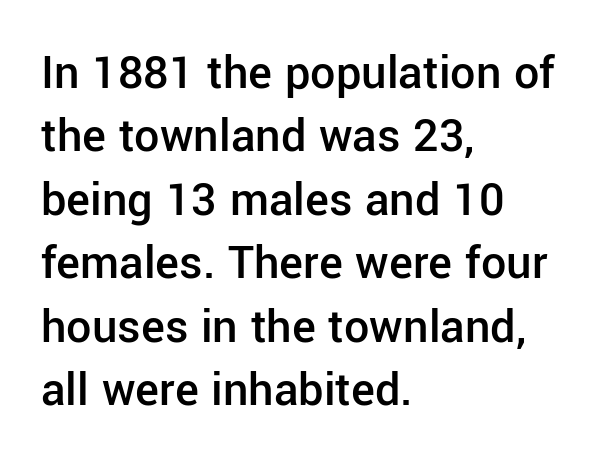
The face used here is rendered with its standard letterfit. A student would call this left alignment; a typographer would say flush left, rag right. This is the regular roman posture of the typeface. The words here are not underlined.
